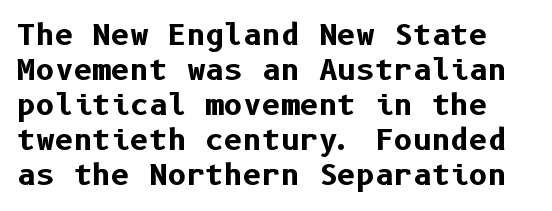
The image shows 29 px bold sans-serif type, upright; set line spacing 1.21x, normal letter spacing, not underlined; low stroke contrast and a medium x-height.
